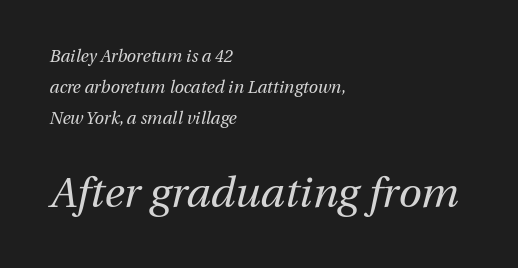
{"italic": "yes", "lean": "right", "slant_degrees": 13, "bold": "no", "weight": "regular", "width": "normal", "stroke_contrast": "medium", "x_height": "medium", "monospaced": "no", "underline": "no", "align": "left", "line_spacing_ratio": 1.82, "letter_spacing": "normal", "letter_spacing_em": 0.0, "larger_block": "second", "size_ratio": 2.47, "glyph_px": 42}
